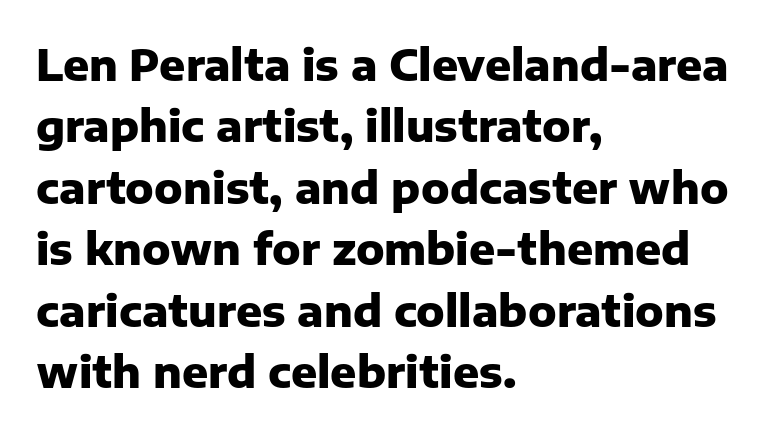
Q: Is the text bold? A: Yes.
Q: Is the text italic (slanted)? A: No, it is upright.
Q: Is the typeface a serif or a sans-serif typeface? A: Sans-serif.
Q: Is the text underlined? A: No.
Q: How is the paragraph aligned? A: Left-aligned.
Q: Is the spacing between letters normal or unusually wide? A: Normal.
Q: Is the spacing between lines tight, normal or loose? A: Normal.
Q: Width (condensed, normal, or wide)? A: Normal.
Q: Stroke contrast? A: Low.
Q: x-height? A: Medium.
Q: Monospaced? A: No.
